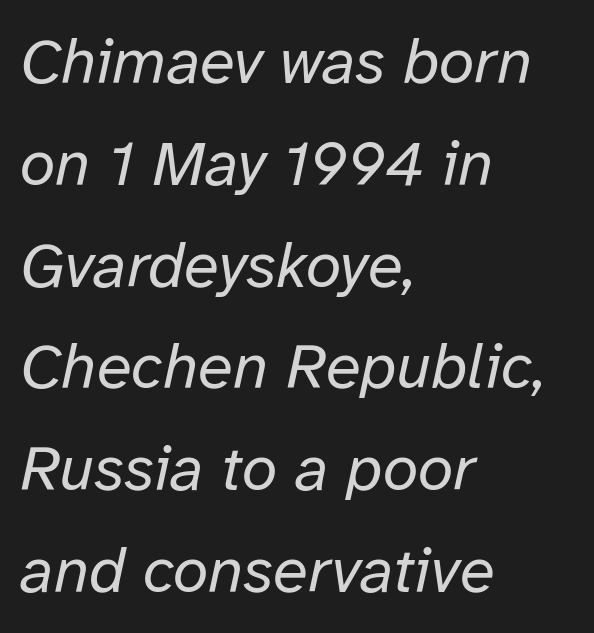
The image shows 64 px regular-weight type, italic (leaning right); set left-aligned, normal line spacing (1.59x), normal letter spacing, not underlined; low stroke contrast and a medium x-height.
